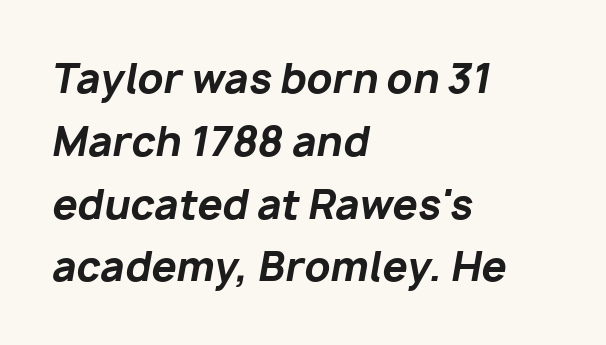
The passage shown stacks its lines at a standard gap. The rendering uses natural spacing where letterforms have individual widths. The space directly below the letters is spotless. The face used here has the dense, thick strokes of a bold. You can tell it's italic because the verticals aren't actually vertical.
